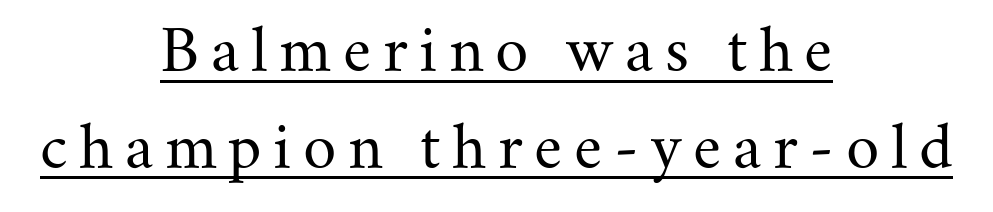
{"serif": "yes", "italic": "no", "bold": "no", "weight": "regular", "width": "normal", "stroke_contrast": "medium", "x_height": "small", "monospaced": "no", "underline": "yes", "align": "center", "line_spacing": "normal", "line_spacing_ratio": 1.67, "letter_spacing": "wide", "letter_spacing_em": 0.2, "glyph_px": 58}
